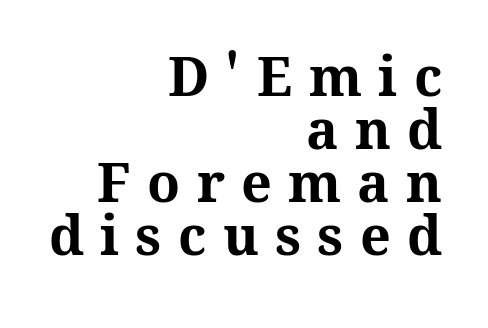
{"italic": "no", "bold": "yes", "weight": "bold", "width": "normal", "stroke_contrast": "medium", "x_height": "medium", "monospaced": "no", "underline": "no", "align": "right", "line_spacing": "tight", "line_spacing_ratio": 0.98, "letter_spacing": "wide", "letter_spacing_em": 0.3, "glyph_px": 54}
